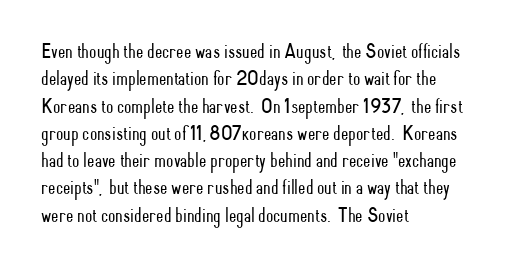
Reading down the block, your eye returns to a fixed left position each line. The weight tops out at a normal text grade. Interline gaps are of average width in this sample. The letters sit at their default tracking, neither squeezed nor spread.
